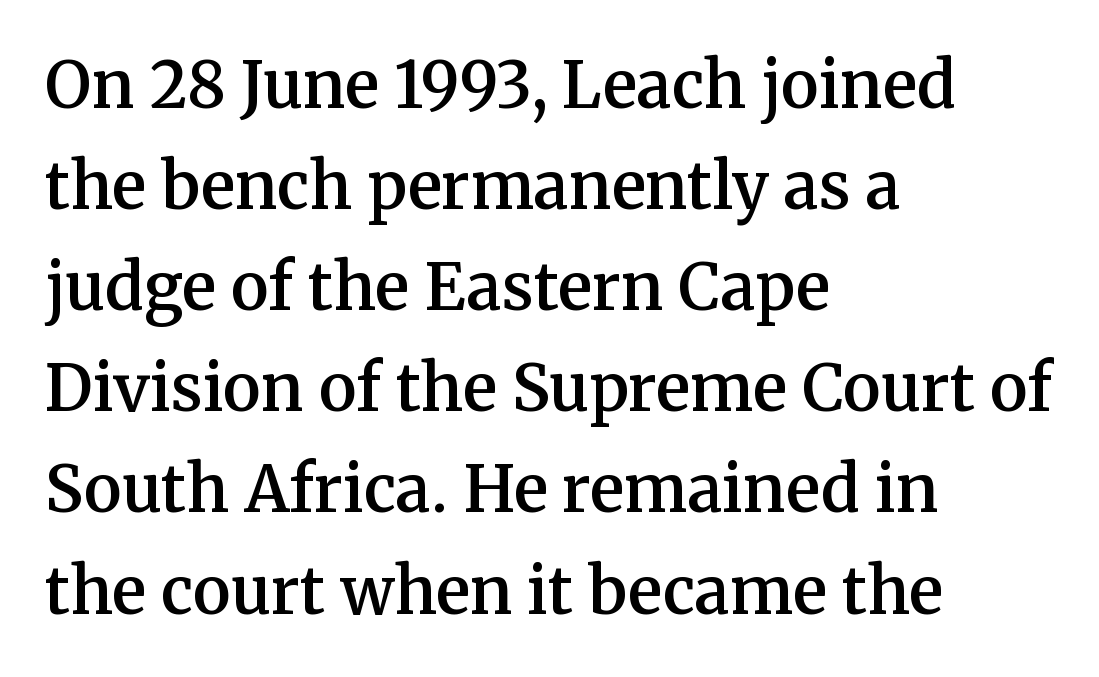
{"serif": "yes", "italic": "no", "bold": "semi", "weight": "semibold", "width": "normal", "stroke_contrast": "medium", "x_height": "medium", "monospaced": "no", "underline": "no", "align": "left", "line_spacing": "normal", "line_spacing_ratio": 1.58, "letter_spacing": "normal", "letter_spacing_em": 0.0, "glyph_px": 64}
